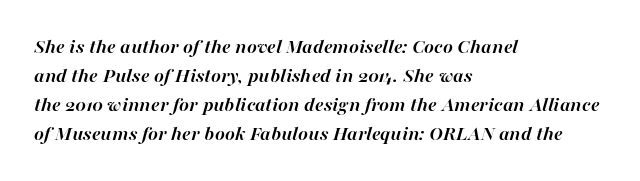
{"italic": "yes", "lean": "right", "slant_degrees": 16, "bold": "yes", "underline": "no", "align": "left", "line_spacing": "normal", "line_spacing_ratio": 1.38, "letter_spacing": "normal", "letter_spacing_em": 0.0, "glyph_px": 21}
